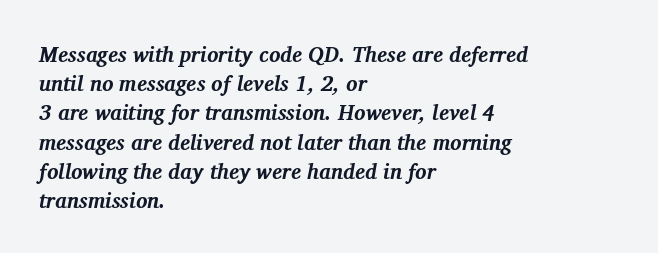
{"italic": "yes", "lean": "right", "slant_degrees": 11, "bold": "yes", "underline": "no", "align": "left", "line_spacing": "normal", "line_spacing_ratio": 1.39, "letter_spacing": "normal", "letter_spacing_em": 0.0, "glyph_px": 21}
